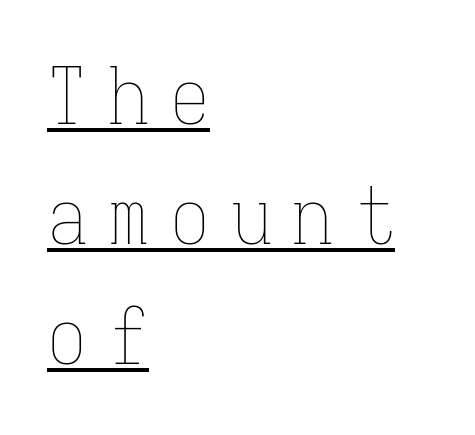
{"italic": "no", "bold": "no", "weight": "thin", "width": "condensed", "stroke_contrast": "low", "x_height": "medium", "monospaced": "yes", "underline": "yes", "align": "left", "line_spacing": "normal", "line_spacing_ratio": 1.52, "letter_spacing": "wide", "letter_spacing_em": 0.28, "glyph_px": 79}
